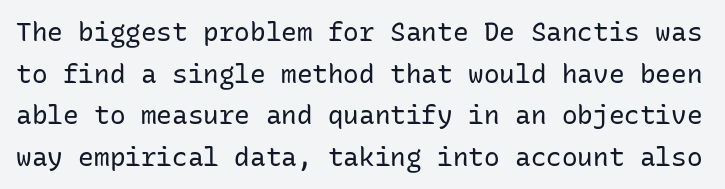
{"italic": "no", "bold": "no", "underline": "no", "line_spacing": "normal", "line_spacing_ratio": 1.6, "letter_spacing": "normal", "letter_spacing_em": 0.0, "glyph_px": 26}
